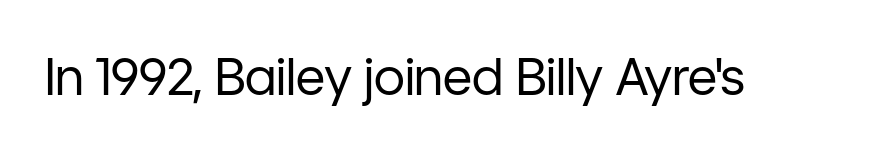
The image shows 51 px regular-weight sans-serif type, upright; set normal letter spacing, not underlined; low stroke contrast and a medium x-height.
